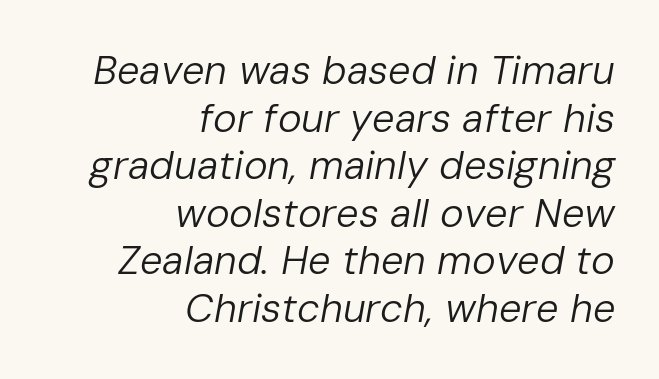
The image shows 40 px regular-weight type, italic (leaning right); set right-aligned, line spacing 1.19x, normal letter spacing, not underlined; low stroke contrast and a medium x-height.
